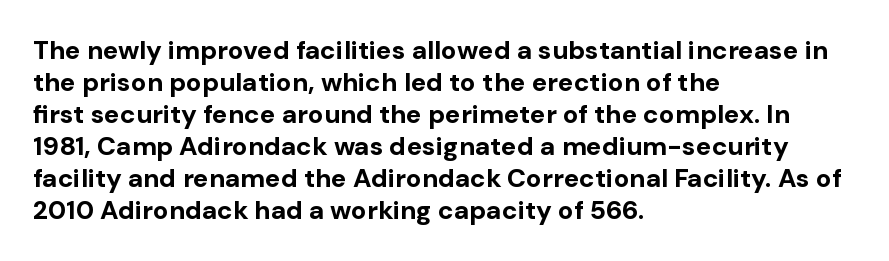
The image shows 26 px bold type, upright; set left-aligned, line spacing 1.23x, normal letter spacing, not underlined.
